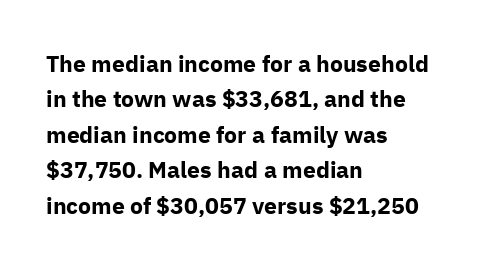
The image shows 23 px bold type, upright; set left-aligned, normal line spacing (1.54x), normal letter spacing, not underlined.
